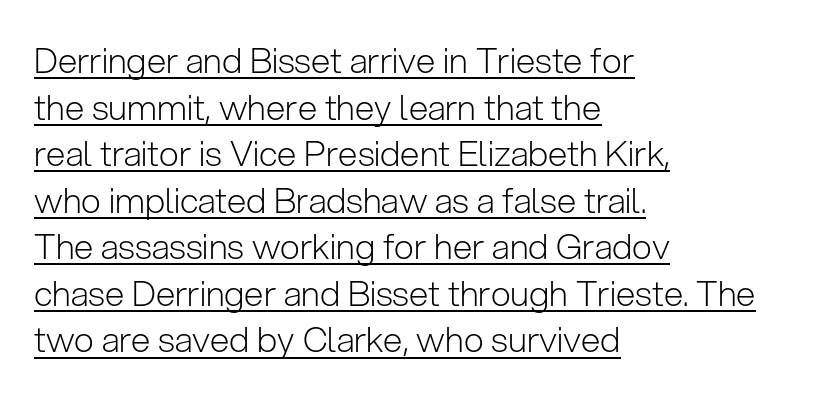
The font sits on the lighter half of the weight spectrum, regular included. Whoever set this chose a conventional vertical rhythm. Vertical strokes here are truly vertical. What decoration does the sample have? An underline. Left-aligned paragraph, ragged on the right. Here the glyphs are tracked normally, forming tight word shapes.
